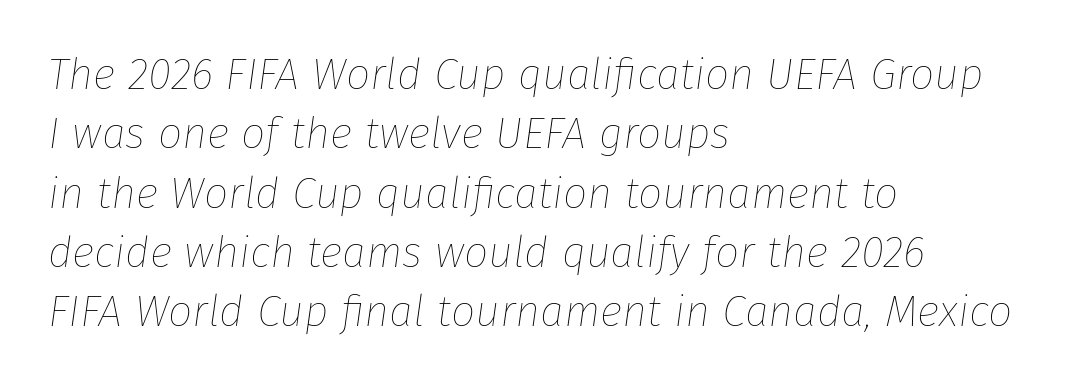
The image shows 43 px thin type, italic (leaning right); set left-aligned, normal line spacing (1.38x), normal letter spacing, not underlined; low stroke contrast and a medium x-height.
